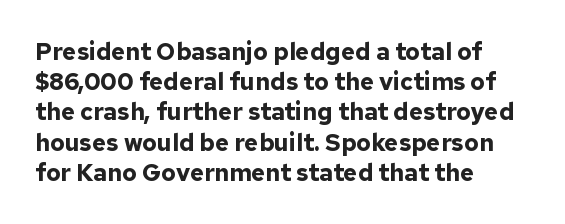
{"italic": "no", "bold": "yes", "underline": "no", "align": "left", "line_spacing": "normal", "line_spacing_ratio": 1.26, "letter_spacing": "normal", "letter_spacing_em": 0.0, "glyph_px": 24}
